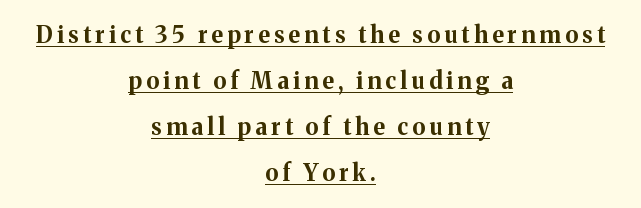
Vertically, the passage feels expansive, rows floating well apart. The string is rendered with underlining switched on. Teacher's note: observe the equal gaps on both sides — that is centered alignment. No italicization has been applied; the sample stays upright. The font is running at its bold setting.
